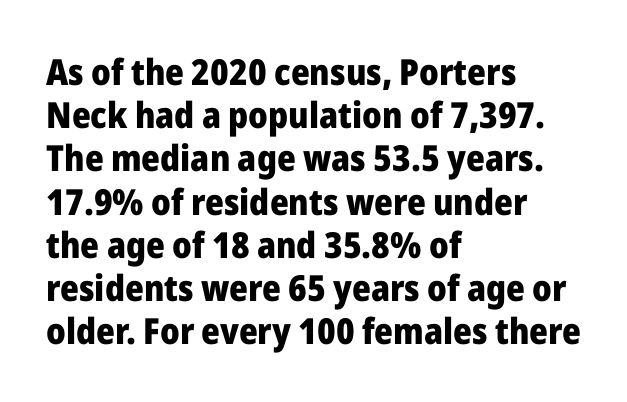
{"serif": "no", "italic": "no", "bold": "yes", "weight": "heavy", "width": "normal", "stroke_contrast": "low", "x_height": "medium", "monospaced": "no", "underline": "no", "align": "left", "line_spacing_ratio": 1.2, "letter_spacing": "normal", "letter_spacing_em": 0.0, "glyph_px": 36}
